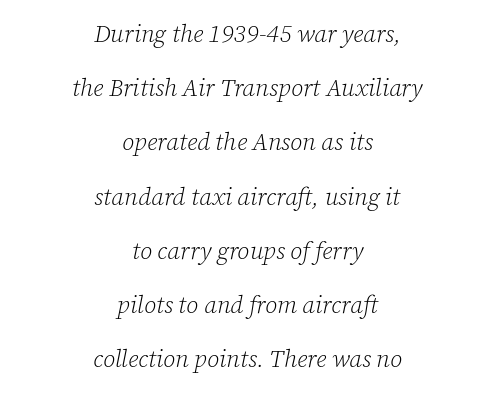
Q: Is the text bold? A: No.
Q: Is the text italic (slanted)? A: Yes, it leans right by about 12 degrees.
Q: Is the text underlined? A: No.
Q: How is the paragraph aligned? A: Centered.
Q: Is the spacing between letters normal or unusually wide? A: Normal.
Q: Is the spacing between lines tight, normal or loose? A: Loose.
